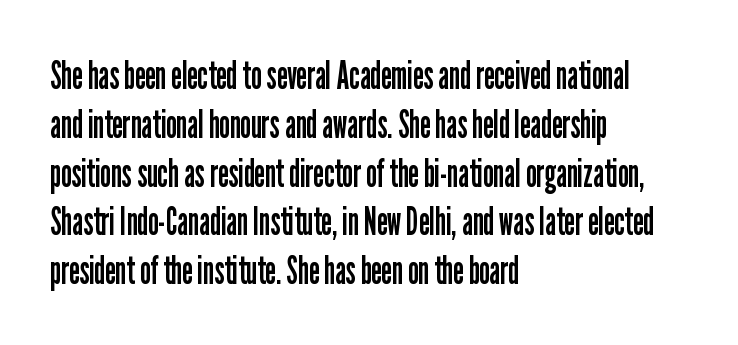
{"serif": "no", "italic": "no", "bold": "no", "weight": "regular", "width": "condensed", "stroke_contrast": "low", "x_height": "medium", "monospaced": "no", "underline": "no", "align": "left", "line_spacing_ratio": 1.22, "letter_spacing": "normal", "letter_spacing_em": 0.0, "glyph_px": 40}
